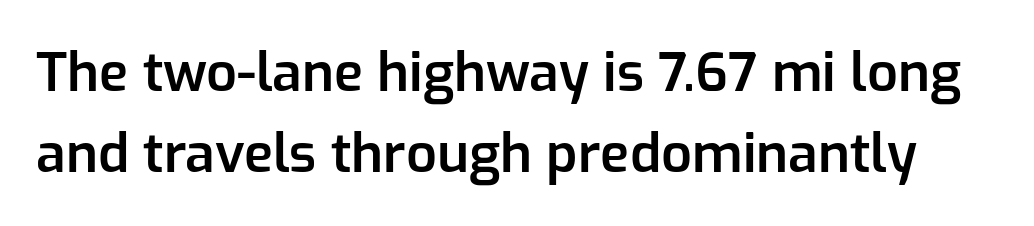
Q: Is the text bold? A: Semi-bold.
Q: Is the text italic (slanted)? A: No, it is upright.
Q: Is the typeface a serif or a sans-serif typeface? A: Sans-serif.
Q: Is the text underlined? A: No.
Q: Is the spacing between letters normal or unusually wide? A: Normal.
Q: Is the spacing between lines tight, normal or loose? A: Normal.
Q: Width (condensed, normal, or wide)? A: Normal.
Q: Stroke contrast? A: Low.
Q: x-height? A: Medium.
Q: Monospaced? A: No.
